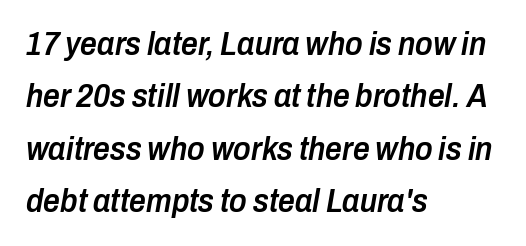
The rendering uses natural spacing where letterforms have individual widths. Posture: slanted. Spacing between characters is what you'd get straight out of the box. Beneath every word, the page is bare. The rendering uses a semibold face; strokes are thickened but not to full bold. What's the leading like? Ordinary, nothing unusual.
